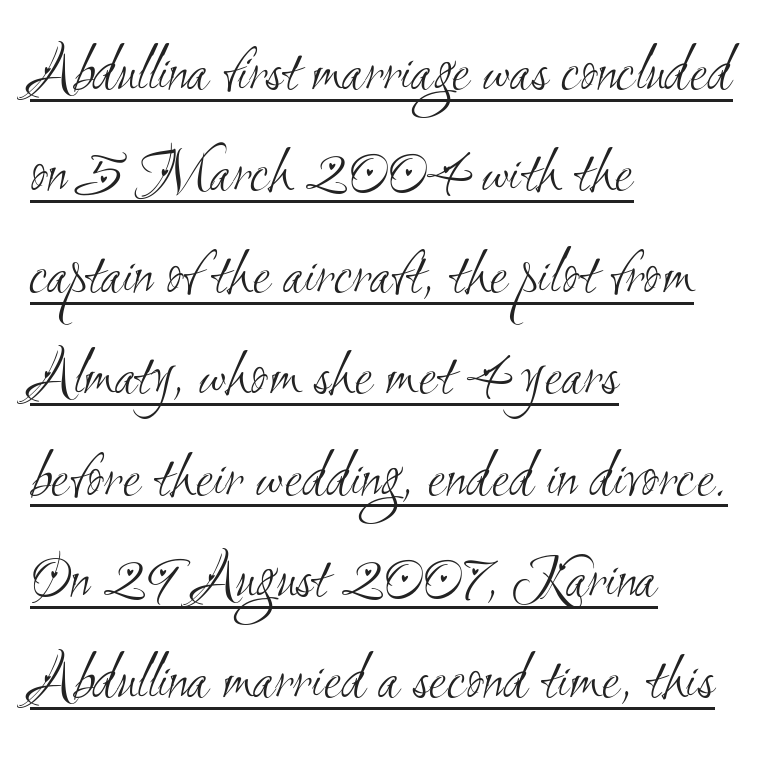
Q: Is the text bold? A: No.
Q: Is the typeface a serif or a sans-serif typeface? A: Sans-serif.
Q: Is the text underlined? A: Yes.
Q: How is the paragraph aligned? A: Left-aligned.
Q: Is the spacing between letters normal or unusually wide? A: Normal.
Q: Is the spacing between lines tight, normal or loose? A: Normal.
Q: Width (condensed, normal, or wide)? A: Condensed.
Q: Stroke contrast? A: Medium.
Q: x-height? A: Small.
Q: Monospaced? A: No.
